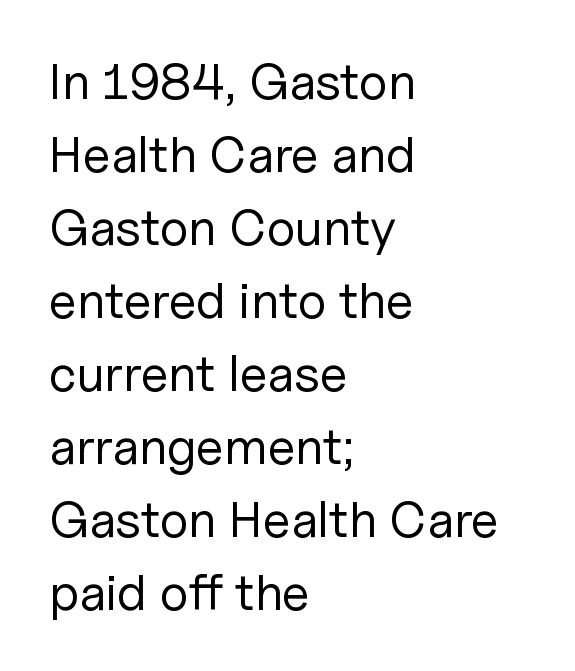
The image shows 51 px regular-weight sans-serif type, upright; set left-aligned, normal line spacing (1.43x), normal letter spacing, not underlined; low stroke contrast and a medium x-height.
